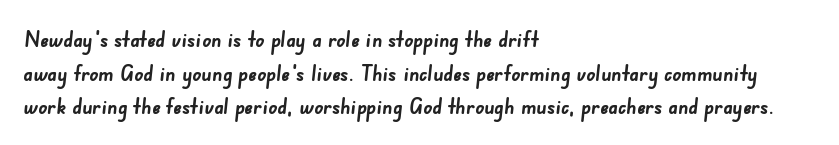
The image shows 22 px bold type; set left-aligned, normal line spacing (1.53x), normal letter spacing, not underlined.
